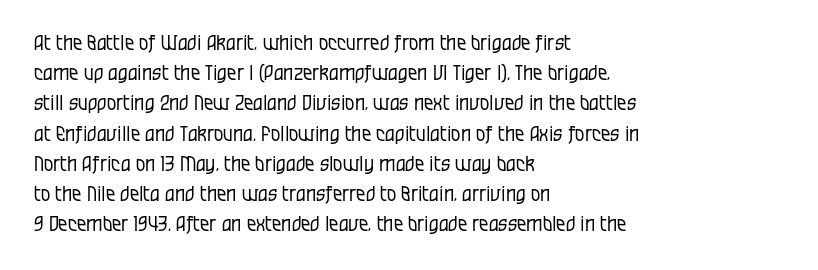
{"italic": "no", "bold": "no", "underline": "no", "align": "left", "line_spacing": "normal", "line_spacing_ratio": 1.44, "letter_spacing": "normal", "letter_spacing_em": 0.0, "glyph_px": 21}
